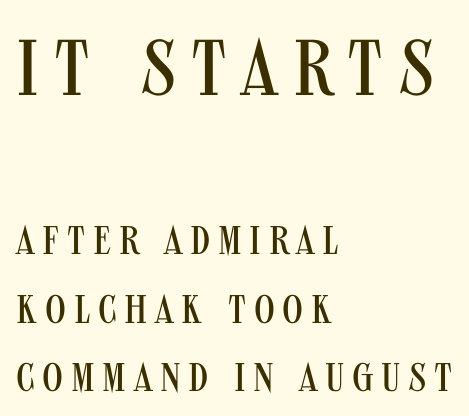
The text block is weighted toward the left margin, trailing off unevenly rightward. Has an underline been added? It has not. Stems here are at most as thick as an everyday book face. Ordinary non-slanted type is in use. Are there feet on the stems? There aren't — it's a sans. Do the characters align in a grid? No, the font is proportional.
